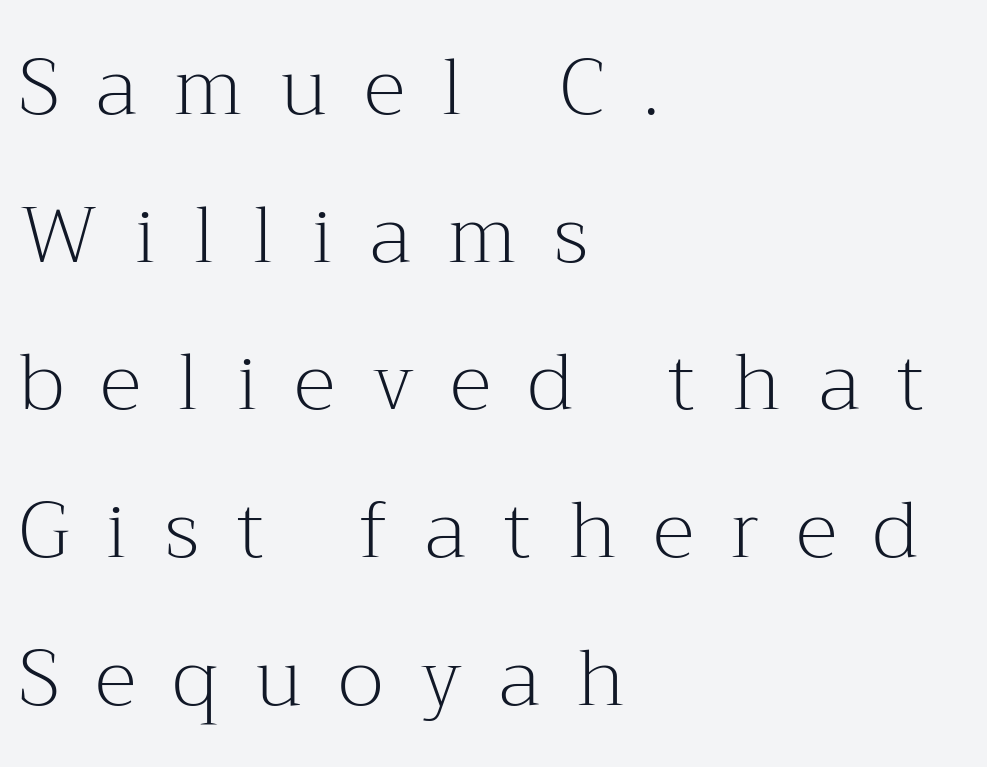
{"serif": "yes", "italic": "no", "bold": "no", "weight": "light", "width": "normal", "stroke_contrast": "medium", "x_height": "medium", "monospaced": "no", "underline": "no", "align": "left", "line_spacing_ratio": 1.87, "letter_spacing": "wide", "letter_spacing_em": 0.47, "glyph_px": 79}
